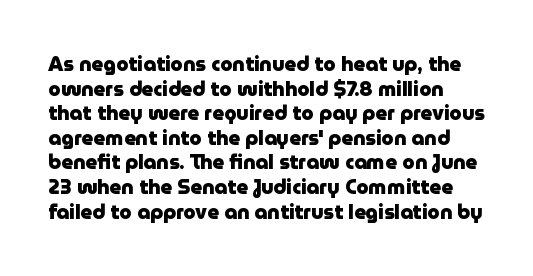
Q: Is the text bold? A: Yes.
Q: Is the text italic (slanted)? A: No, it is upright.
Q: Is the text underlined? A: No.
Q: Is the spacing between letters normal or unusually wide? A: Normal.
